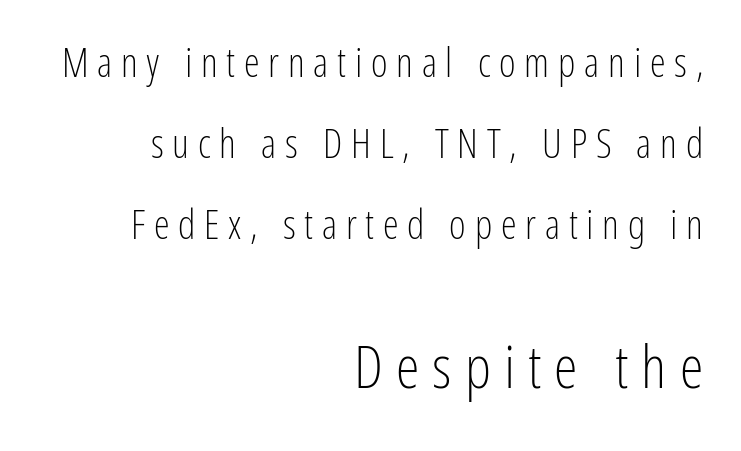
The image shows 60 px light, condensed sans-serif type, upright; set right-aligned, loose line spacing (2.03x), unusually wide letter spacing (+0.22 em), not underlined; the second (bottom) block is 1.5x larger; low stroke contrast and a medium x-height.
